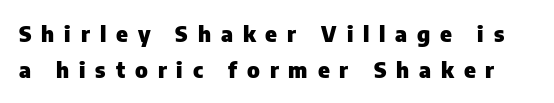
Q: Is the text bold? A: Yes.
Q: Is the text italic (slanted)? A: No, it is upright.
Q: Is the text underlined? A: No.
Q: Is the spacing between letters normal or unusually wide? A: Unusually wide.
Q: Is the spacing between lines tight, normal or loose? A: Normal.
